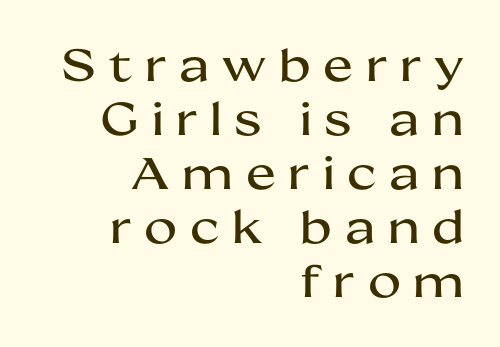
{"italic": "no", "width": "wide", "stroke_contrast": "medium", "x_height": "medium", "monospaced": "no", "underline": "no", "align": "right", "line_spacing_ratio": 1.2, "letter_spacing": "wide", "letter_spacing_em": 0.28, "glyph_px": 45}
